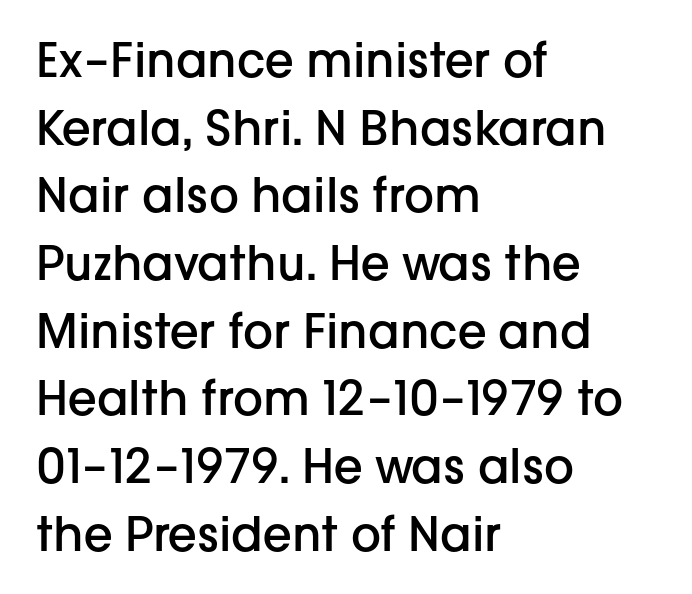
{"serif": "no", "italic": "no", "bold": "semi", "weight": "semibold", "width": "normal", "stroke_contrast": "low", "x_height": "medium", "monospaced": "no", "underline": "no", "align": "left", "line_spacing": "normal", "line_spacing_ratio": 1.44, "letter_spacing": "normal", "letter_spacing_em": 0.0, "glyph_px": 47}
